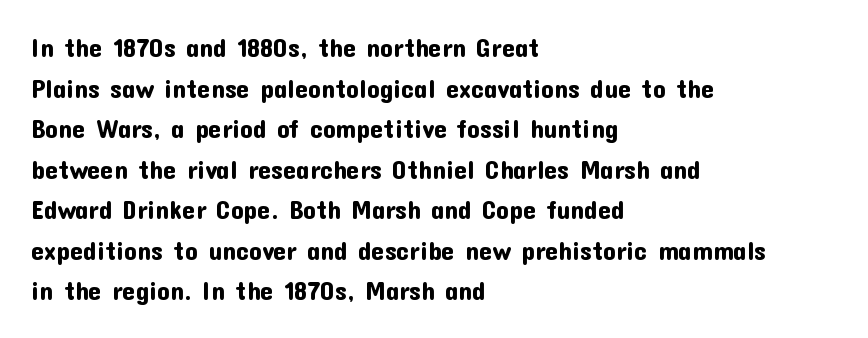
The image shows 26 px text type, upright; set left-aligned, normal line spacing (1.56x), normal letter spacing, not underlined.
